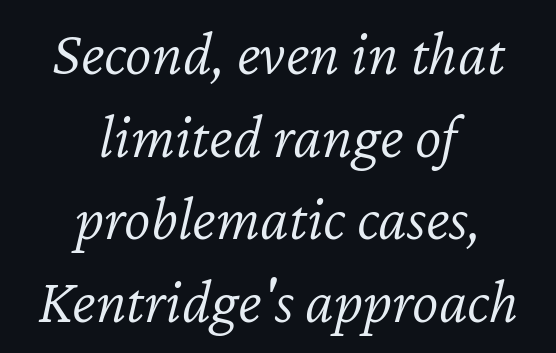
The image shows 63 px light type, italic (leaning right); set centered, normal line spacing (1.31x), normal letter spacing, not underlined; low stroke contrast and a medium x-height.
